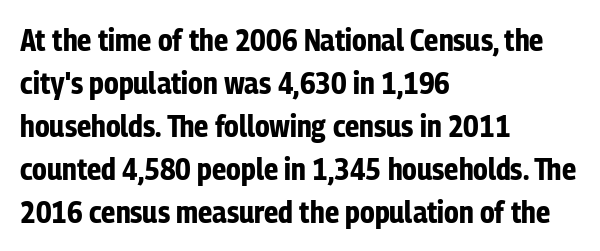
{"serif": "no", "italic": "no", "bold": "yes", "weight": "bold", "width": "condensed", "stroke_contrast": "low", "x_height": "medium", "monospaced": "no", "underline": "no", "align": "left", "line_spacing": "normal", "line_spacing_ratio": 1.39, "letter_spacing": "normal", "letter_spacing_em": 0.0, "glyph_px": 31}
